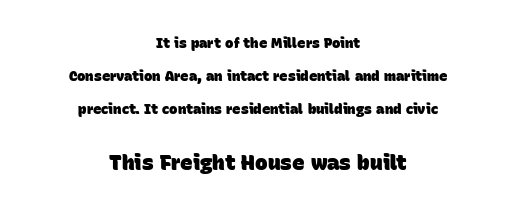
The image shows 21 px bold type; set centered, loose line spacing (2.36x), normal letter spacing, not underlined; the second (bottom) block is 1.5x larger.
